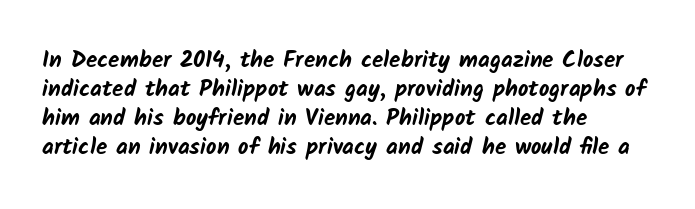
Q: Is the text bold? A: Yes.
Q: Is the text underlined? A: No.
Q: How is the paragraph aligned? A: Left-aligned.
Q: Is the spacing between letters normal or unusually wide? A: Normal.
Q: Is the spacing between lines tight, normal or loose? A: Normal.
